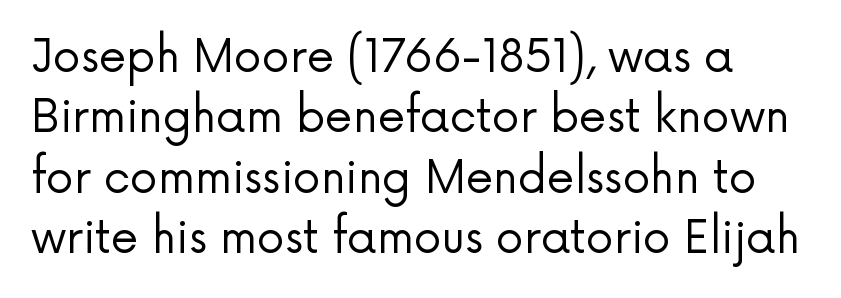
The image shows 44 px regular-weight sans-serif type, upright; set normal line spacing (1.37x), normal letter spacing, not underlined; low stroke contrast and a medium x-height.
